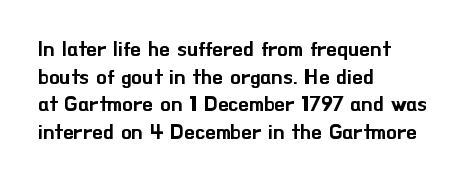
{"italic": "no", "underline": "no", "align": "left", "line_spacing": "normal", "line_spacing_ratio": 1.32, "letter_spacing": "normal", "letter_spacing_em": 0.0, "glyph_px": 21}
